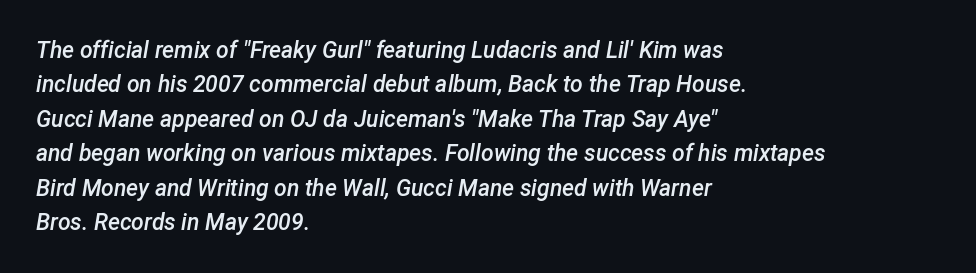
{"italic": "yes", "lean": "right", "slant_degrees": 12, "bold": "semi", "underline": "no", "align": "left", "line_spacing": "normal", "line_spacing_ratio": 1.5, "letter_spacing": "normal", "letter_spacing_em": 0.0, "glyph_px": 23}
